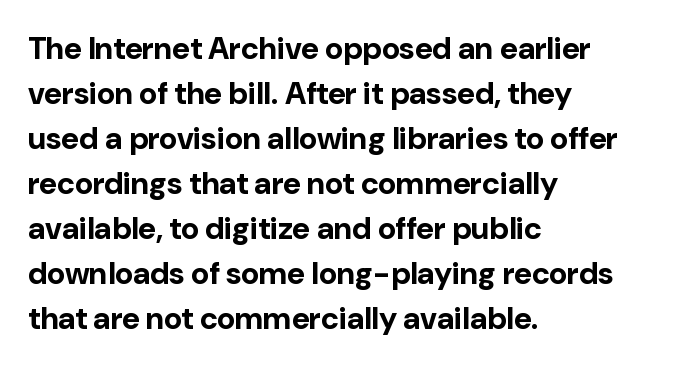
The image shows 31 px bold sans-serif type, upright; set left-aligned, normal line spacing (1.45x), normal letter spacing, not underlined; low stroke contrast and a medium x-height.
